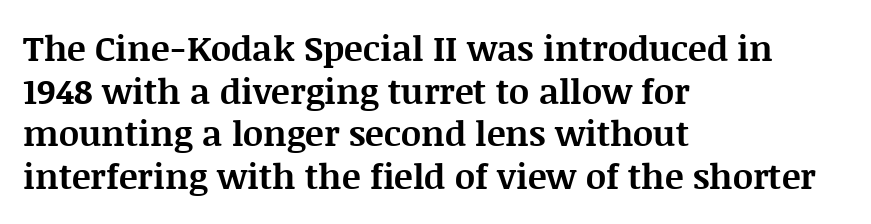
{"serif": "yes", "italic": "no", "bold": "yes", "weight": "bold", "width": "normal", "stroke_contrast": "medium", "x_height": "large", "monospaced": "no", "underline": "no", "align": "left", "line_spacing_ratio": 1.22, "letter_spacing": "normal", "letter_spacing_em": 0.0, "glyph_px": 35}
